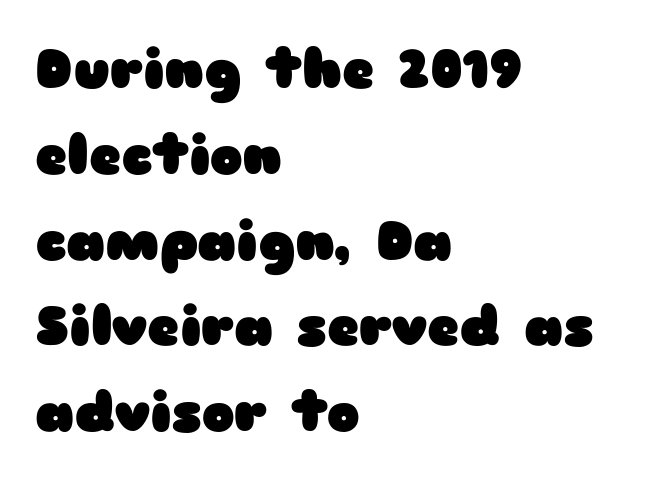
A typesetter would call this leading conventional body-copy spacing. The rendering keeps characters at their native spacing. These lines are set flush left with a ragged right edge. The typesetting leans heavy: a genuine bold.
